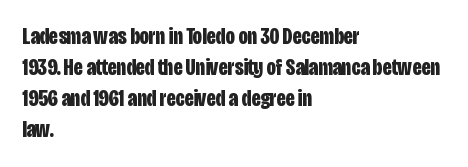
Q: Is the text bold? A: Yes.
Q: Is the text italic (slanted)? A: No, it is upright.
Q: Is the text underlined? A: No.
Q: How is the paragraph aligned? A: Left-aligned.
Q: Is the spacing between letters normal or unusually wide? A: Normal.
Q: Is the spacing between lines tight, normal or loose? A: Normal.
